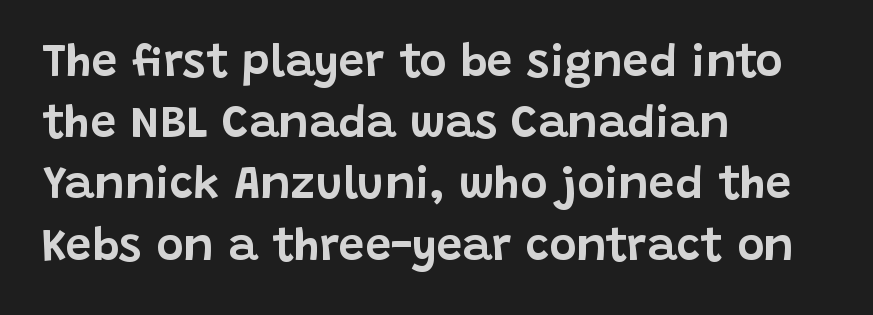
The image shows 46 px sans-serif type, upright; set left-aligned, normal line spacing (1.33x), normal letter spacing, not underlined; low stroke contrast and a large x-height.
